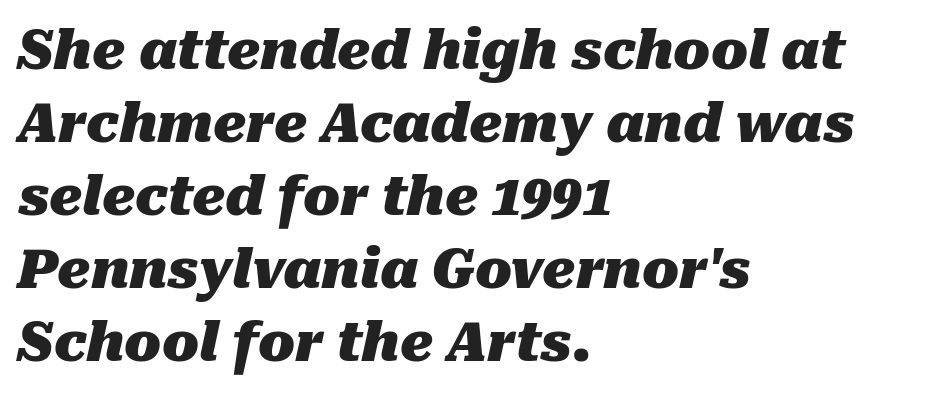
{"italic": "yes", "lean": "right", "slant_degrees": 10, "bold": "yes", "weight": "heavy", "width": "normal", "stroke_contrast": "medium", "x_height": "medium", "monospaced": "no", "underline": "no", "align": "left", "line_spacing": "normal", "line_spacing_ratio": 1.35, "letter_spacing": "normal", "letter_spacing_em": 0.0, "glyph_px": 54}
